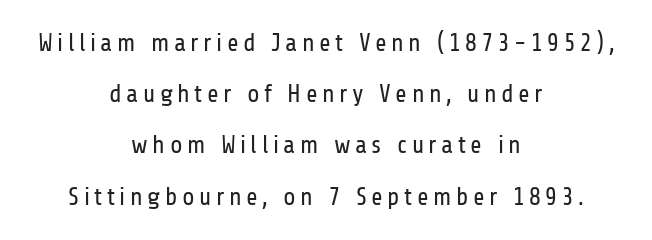
The image shows 25 px text type, upright; set centered, loose line spacing (2.05x), not underlined.
